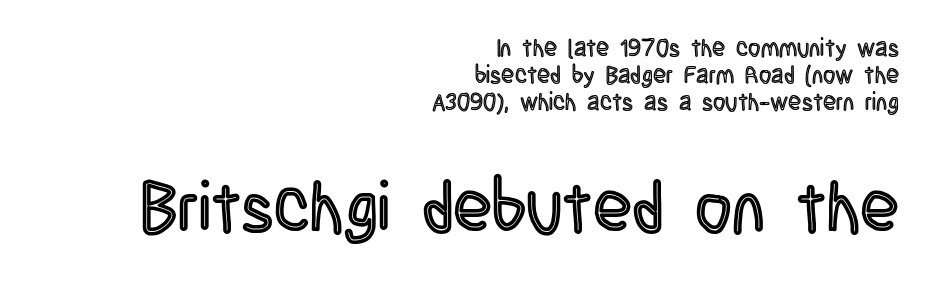
The image shows 71 px condensed type, upright; set right-aligned, tight line spacing (1.13x), normal letter spacing, not underlined; the second (bottom) block is 2.96x larger; a large x-height.
